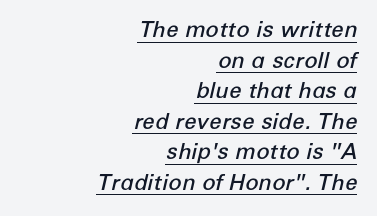
The image shows 22 px text type, italic (leaning right); set right-aligned, normal line spacing (1.39x), normal letter spacing, underlined.
